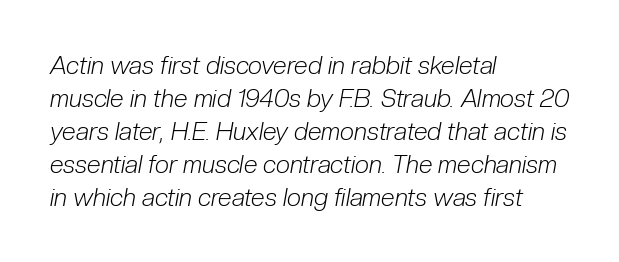
The image shows 25 px text type, italic (leaning right); set left-aligned, normal line spacing (1.32x), normal letter spacing, not underlined.
